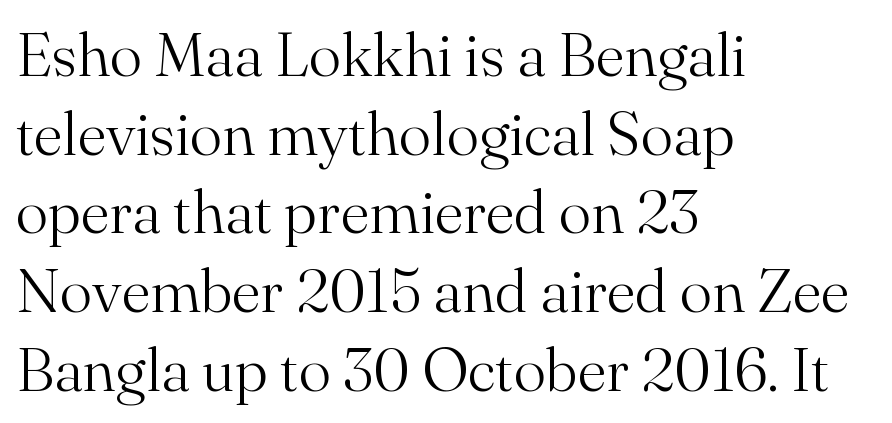
The image shows 61 px light serif type, upright; set left-aligned, normal line spacing (1.29x), normal letter spacing, not underlined; medium stroke contrast and a small x-height.
